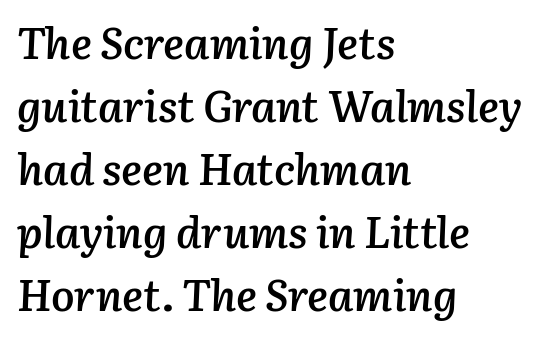
A fair bit of extra ink — the face is semibold, not bold. Left-aligned paragraph, ragged on the right. Any mark beneath the type? The region is blank. Do the characters align in a grid? No, the font is proportional.
